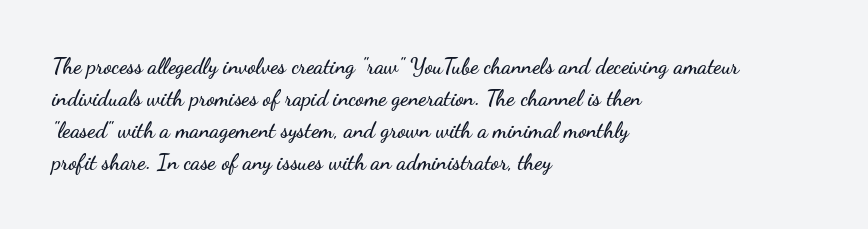
{"underline": "no", "align": "left", "line_spacing": "normal", "line_spacing_ratio": 1.46, "letter_spacing": "normal", "letter_spacing_em": 0.0, "glyph_px": 22}
